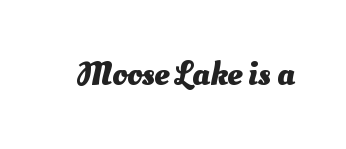
{"serif": "no", "bold": "yes", "weight": "heavy", "width": "normal", "stroke_contrast": "medium", "x_height": "small", "monospaced": "no", "underline": "no", "letter_spacing": "normal", "letter_spacing_em": 0.0, "glyph_px": 33}
